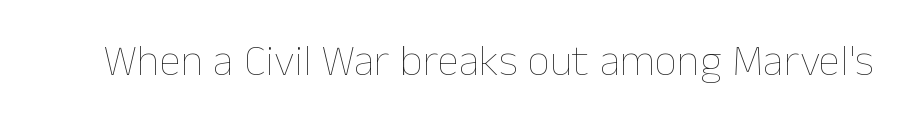
Tracking value appears to be zero — textbook default spacing. This sample has the flowing, uneven cadence of proportional lettering. The font's upright variant was chosen for this text. The area under the type is left untouched.
